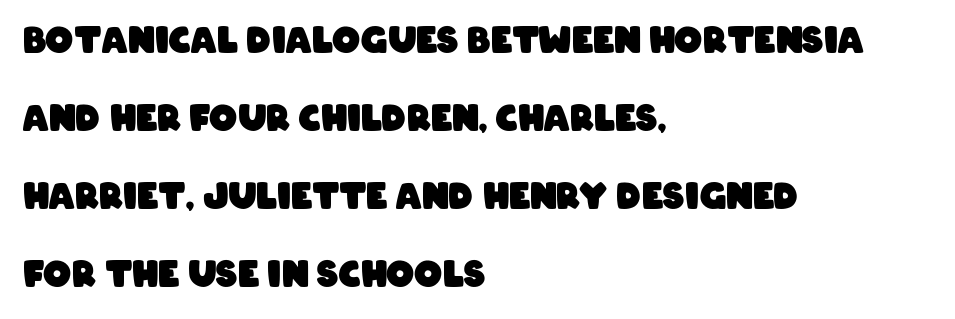
The image shows 35 px heavy, condensed sans-serif type; set left-aligned, loose line spacing (2.23x), normal letter spacing, not underlined; low stroke contrast and a large x-height.
